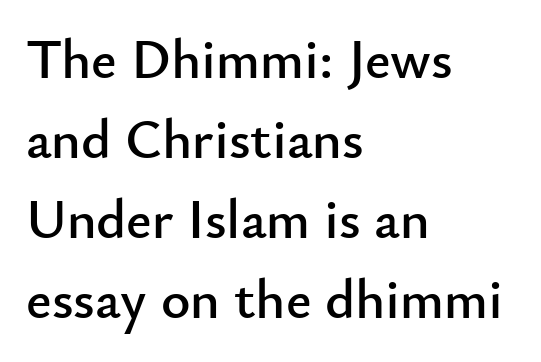
Q: Is the text italic (slanted)? A: No, it is upright.
Q: Is the typeface a serif or a sans-serif typeface? A: Sans-serif.
Q: Is the text underlined? A: No.
Q: How is the paragraph aligned? A: Left-aligned.
Q: Is the spacing between letters normal or unusually wide? A: Normal.
Q: Is the spacing between lines tight, normal or loose? A: Normal.
Q: Width (condensed, normal, or wide)? A: Normal.
Q: Stroke contrast? A: Low.
Q: x-height? A: Small.
Q: Monospaced? A: No.
